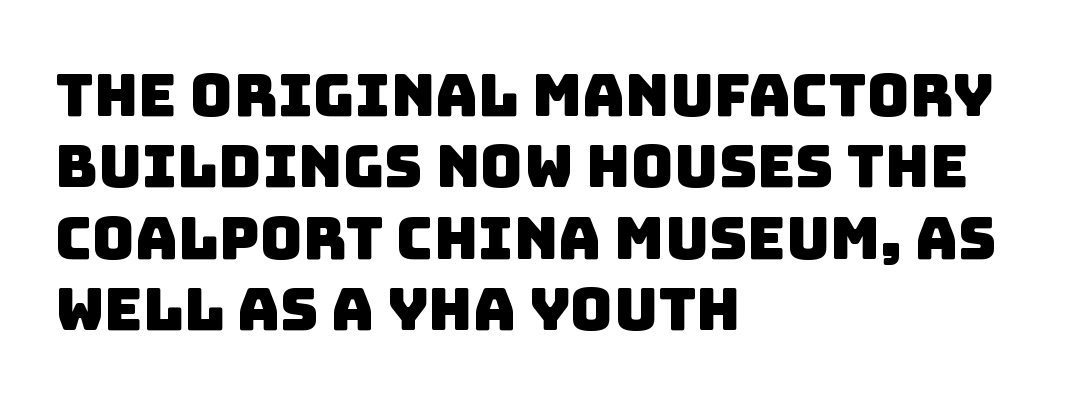
Q: Is the typeface a serif or a sans-serif typeface? A: Sans-serif.
Q: Is the text underlined? A: No.
Q: How is the paragraph aligned? A: Left-aligned.
Q: Is the spacing between letters normal or unusually wide? A: Normal.
Q: Width (condensed, normal, or wide)? A: Normal.
Q: Stroke contrast? A: Low.
Q: x-height? A: Large.
Q: Monospaced? A: No.
